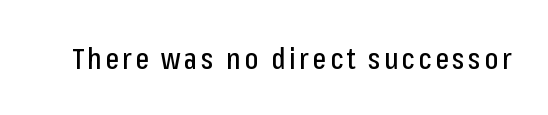
The image shows 29 px condensed sans-serif type, upright; set not underlined; low stroke contrast and a medium x-height.
